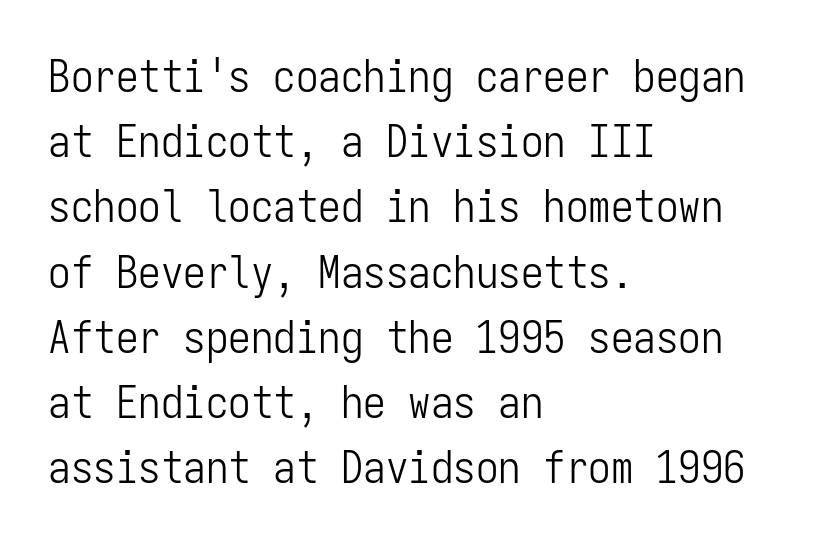
Descender tails drop into unmarked territory. Horizontally, the lines are justified to the leading edge only. Classification — sans serif. Inter-character spacing is left at the font's built-in metrics. This is not heavy type; no bold has been used. The rendering uses typewriter-style spacing with identical character cells.
